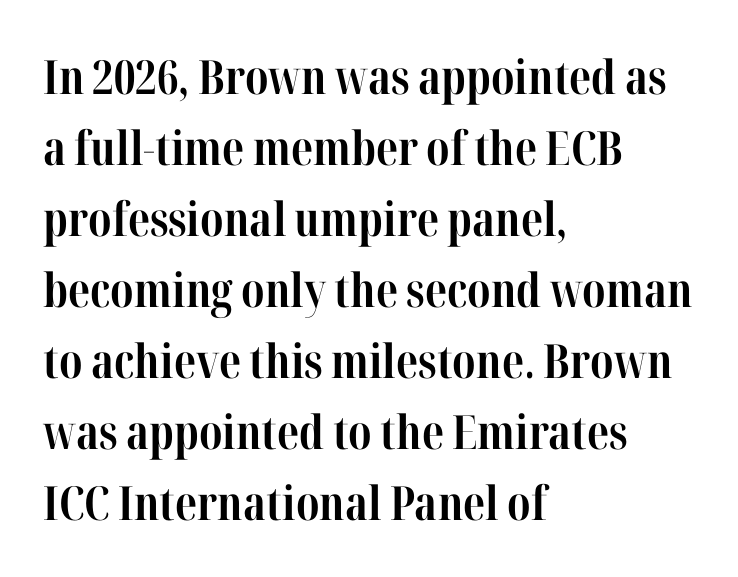
Note the varied advance widths — an 'i' is clearly narrower than an 'm'. On the weight axis this lands at bold, roughly 700. Beneath every word, the page is bare. Do the letters lean? They stand straight.
